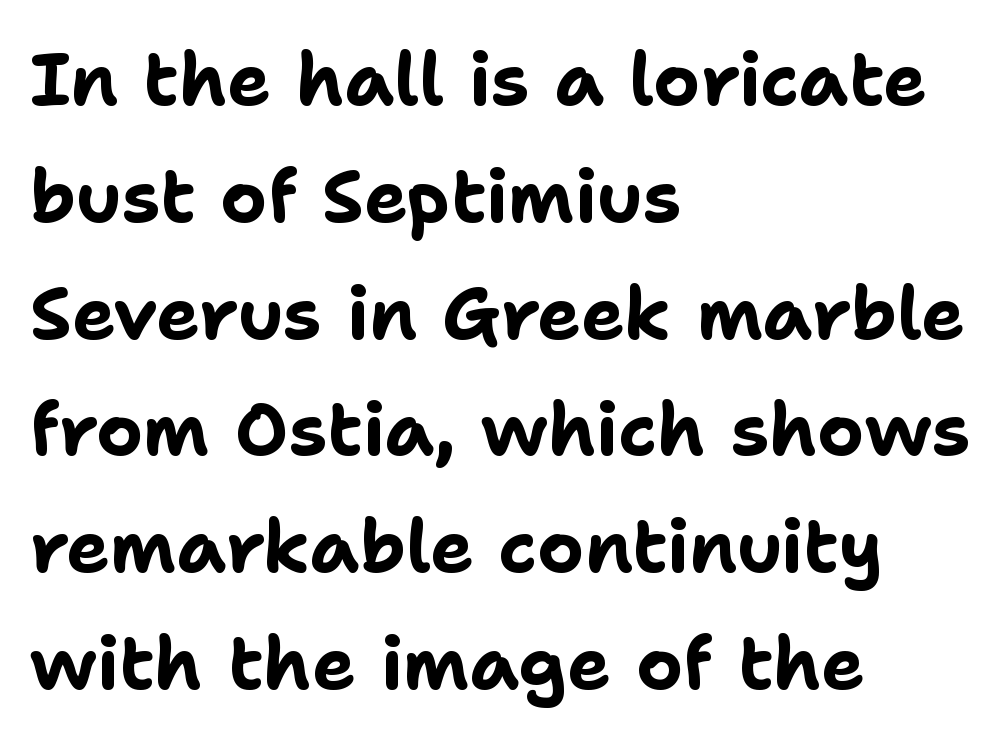
Line spacing here is normal. This rendering leaves character spacing at its baseline value. I'd call this a sans setting — the letters go barefoot. Look at the stroke-to-counter ratio: heavy, a bold. The specimen omits any rule beneath the text block's lines.
